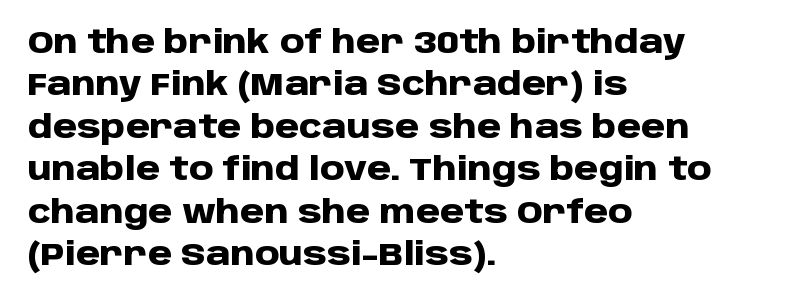
{"serif": "no", "italic": "no", "bold": "yes", "weight": "heavy", "width": "normal", "stroke_contrast": "low", "x_height": "large", "monospaced": "no", "underline": "no", "align": "left", "line_spacing": "normal", "line_spacing_ratio": 1.37, "letter_spacing": "normal", "letter_spacing_em": 0.0, "glyph_px": 31}
